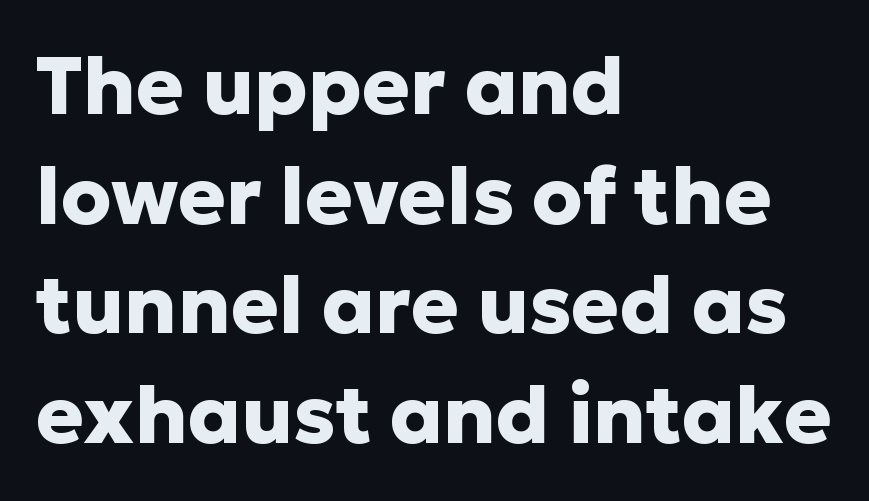
{"serif": "no", "italic": "no", "bold": "yes", "weight": "heavy", "width": "normal", "stroke_contrast": "low", "x_height": "medium", "monospaced": "no", "underline": "no", "align": "left", "line_spacing": "normal", "line_spacing_ratio": 1.37, "letter_spacing": "normal", "letter_spacing_em": 0.0, "glyph_px": 80}
